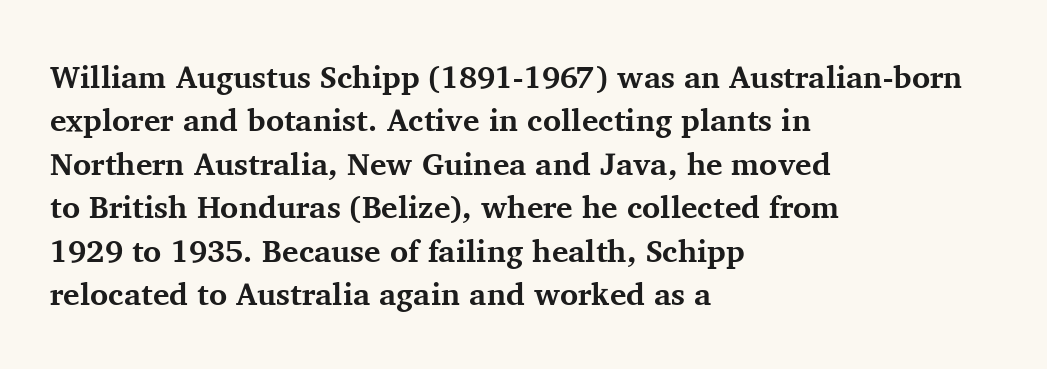
Q: Is the text bold? A: Yes.
Q: Is the text italic (slanted)? A: No, it is upright.
Q: Is the typeface a serif or a sans-serif typeface? A: Serif.
Q: Is the text underlined? A: No.
Q: How is the paragraph aligned? A: Left-aligned.
Q: Is the spacing between letters normal or unusually wide? A: Normal.
Q: Is the spacing between lines tight, normal or loose? A: Normal.
Q: Width (condensed, normal, or wide)? A: Normal.
Q: Stroke contrast? A: Medium.
Q: x-height? A: Medium.
Q: Monospaced? A: No.
